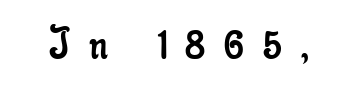
The glyphs are unaccompanied by any horizontal stroke below them. How are the letters spaced? Widely, with obvious added tracking. Note the varied advance widths — an 'i' is clearly narrower than an 'm'. The specimen reads as upright at a glance. Letterform terminals end in serifs throughout the passage.
